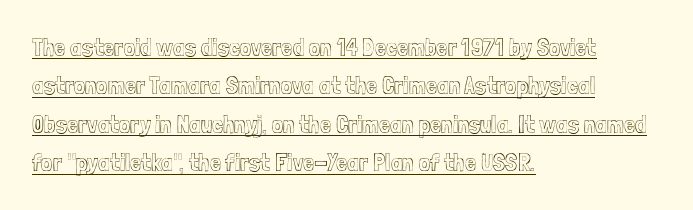
Reading down the block, your eye returns to a fixed left position each line. The passage shown is underscored from start to finish. Evenly set lines give the paragraph a standard silhouette. You can tell it's not italic because the verticals are truly vertical. How are the letters spaced? Ordinarily, with no added tracking.
